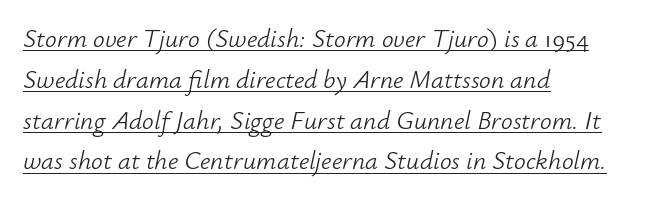
Quick note: underline on. No letter is thick-stroked: the sample isn't bold. The face used here has a pronounced slope to its letters. This rendering uses left alignment, leaving the right contour irregular.
